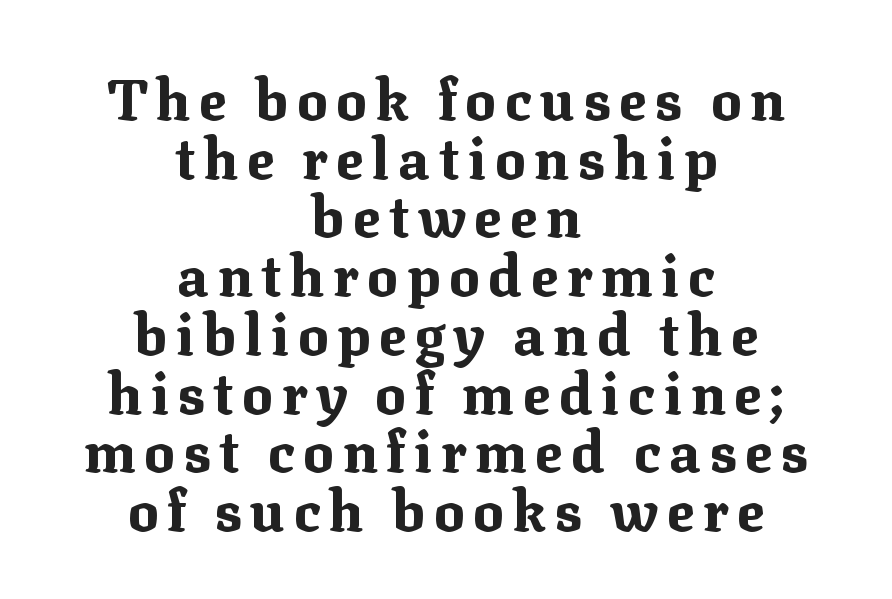
Q: Is the text bold? A: Yes.
Q: Is the text italic (slanted)? A: No, it is upright.
Q: Is the typeface a serif or a sans-serif typeface? A: Serif.
Q: Is the text underlined? A: No.
Q: How is the paragraph aligned? A: Centered.
Q: Is the spacing between lines tight, normal or loose? A: Tight.
Q: Width (condensed, normal, or wide)? A: Normal.
Q: Stroke contrast? A: Medium.
Q: x-height? A: Medium.
Q: Monospaced? A: No.
